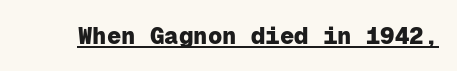
Students, observe the line beneath the letters — that is underlining. Upright lettering throughout. Summary of weight: heavy, a full bold. Here the glyphs are tracked normally, forming tight word shapes.
